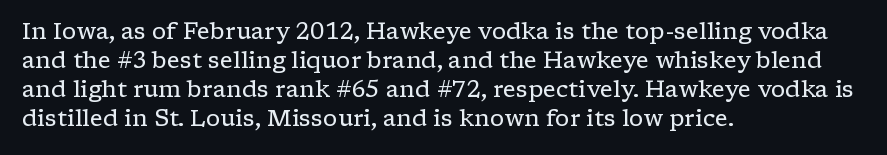
{"italic": "no", "bold": "no", "underline": "no", "align": "left", "line_spacing": "normal", "line_spacing_ratio": 1.26, "letter_spacing": "normal", "letter_spacing_em": 0.0, "glyph_px": 23}
